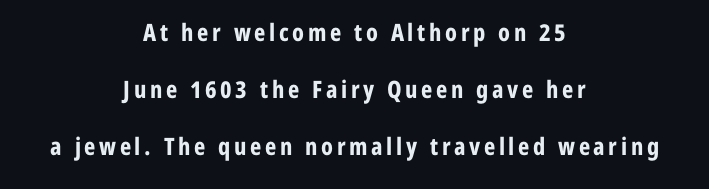
The image shows 24 px bold type, upright; set centered, loose line spacing (2.37x), not underlined.
